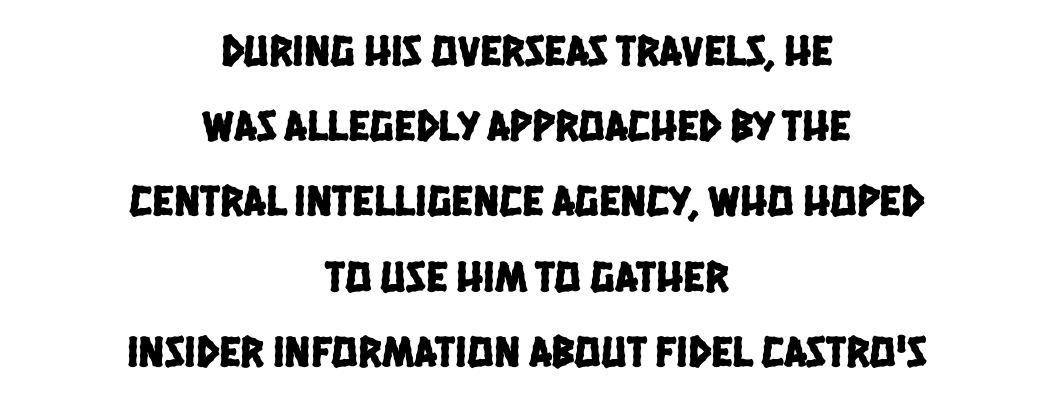
The image shows 44 px condensed sans-serif type; set centered, line spacing 1.71x, normal letter spacing, not underlined; low stroke contrast and a large x-height.
